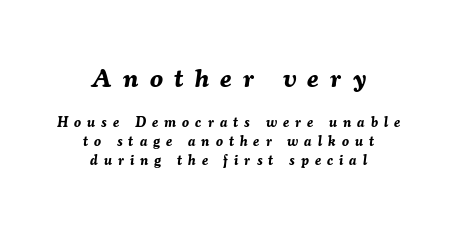
{"italic": "yes", "lean": "right", "slant_degrees": 7, "bold": "yes", "underline": "no", "align": "center", "line_spacing": "normal", "line_spacing_ratio": 1.33, "letter_spacing": "wide", "letter_spacing_em": 0.44, "larger_block": "first", "size_ratio": 1.86, "glyph_px": 26}
